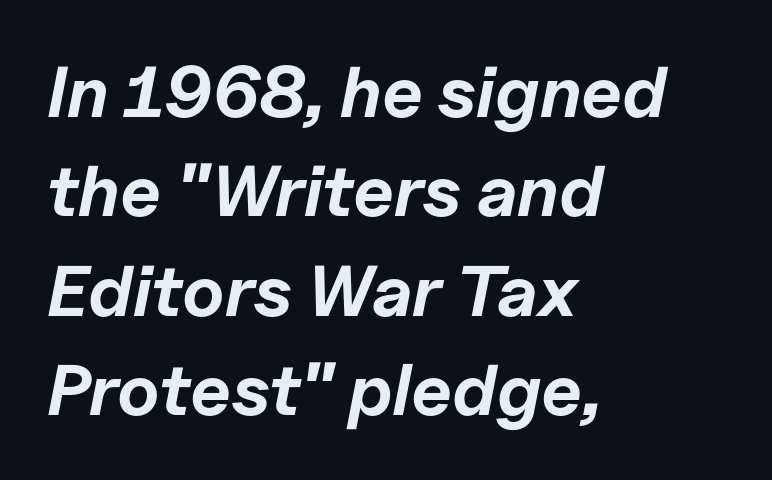
The image shows 72 px bold type, italic (leaning right); set left-aligned, normal line spacing (1.38x), normal letter spacing, not underlined; low stroke contrast and a medium x-height.
